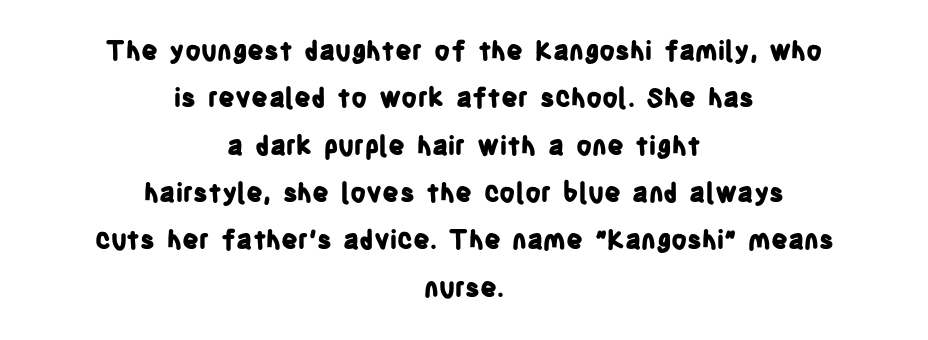
{"italic": "no", "bold": "yes", "underline": "no", "align": "center", "line_spacing_ratio": 1.82, "letter_spacing": "normal", "letter_spacing_em": 0.0, "glyph_px": 26}
